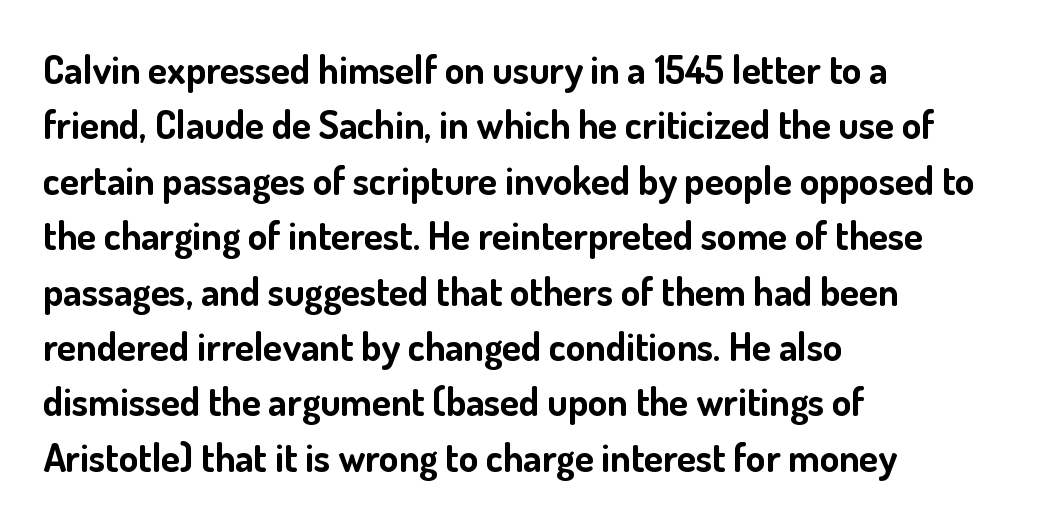
{"serif": "no", "italic": "no", "bold": "yes", "weight": "bold", "width": "normal", "stroke_contrast": "low", "x_height": "small", "monospaced": "no", "underline": "no", "align": "left", "line_spacing": "normal", "line_spacing_ratio": 1.42, "letter_spacing": "normal", "letter_spacing_em": 0.0, "glyph_px": 39}
